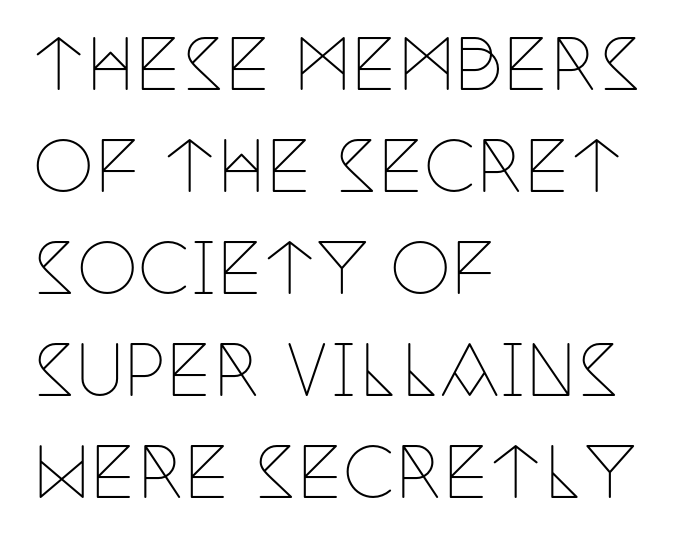
{"serif": "yes", "italic": "no", "bold": "no", "weight": "thin", "width": "condensed", "stroke_contrast": "low", "x_height": "large", "monospaced": "no", "underline": "no", "align": "left", "line_spacing": "normal", "line_spacing_ratio": 1.48, "letter_spacing": "normal", "letter_spacing_em": 0.0, "glyph_px": 69}
